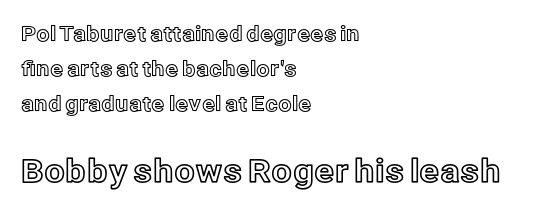
Q: Is the text italic (slanted)? A: No, it is upright.
Q: Is the text underlined? A: No.
Q: How is the paragraph aligned? A: Left-aligned.
Q: Is the spacing between letters normal or unusually wide? A: Normal.
Q: Is the spacing between lines tight, normal or loose? A: Normal.
Q: Which block of text is set in a larger size, the first (top) or the second (bottom)? A: The second (bottom) one.
Q: Width (condensed, normal, or wide)? A: Normal.
Q: x-height? A: Medium.
Q: Monospaced? A: No.
